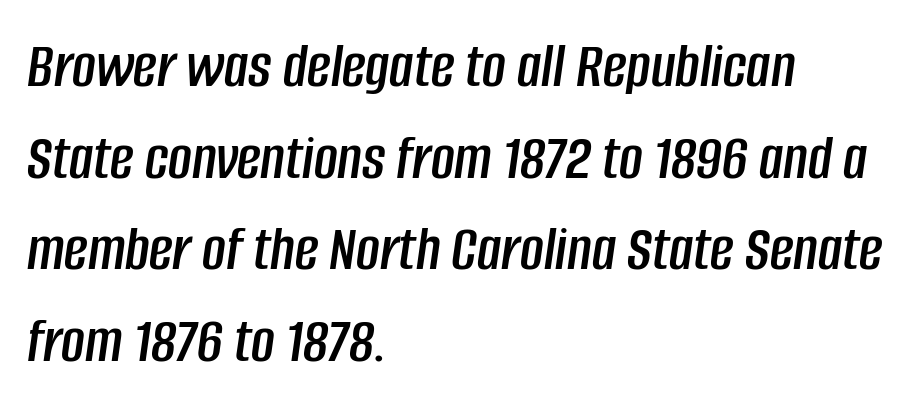
The image shows 65 px condensed type, italic (leaning right); set left-aligned, normal line spacing (1.41x), normal letter spacing, not underlined; low stroke contrast and a large x-height.
